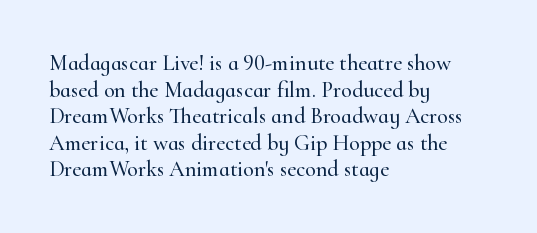
Q: Is the text italic (slanted)? A: No, it is upright.
Q: Is the text underlined? A: No.
Q: How is the paragraph aligned? A: Left-aligned.
Q: Is the spacing between letters normal or unusually wide? A: Normal.
